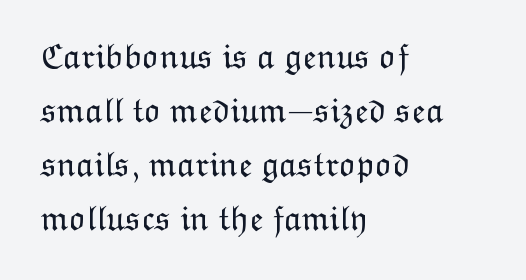
Q: Is the text bold? A: No.
Q: Is the text italic (slanted)? A: No, it is upright.
Q: Is the text underlined? A: No.
Q: How is the paragraph aligned? A: Left-aligned.
Q: Is the spacing between letters normal or unusually wide? A: Normal.
Q: Is the spacing between lines tight, normal or loose? A: Normal.
Q: Width (condensed, normal, or wide)? A: Normal.
Q: Stroke contrast? A: Low.
Q: x-height? A: Medium.
Q: Monospaced? A: No.
